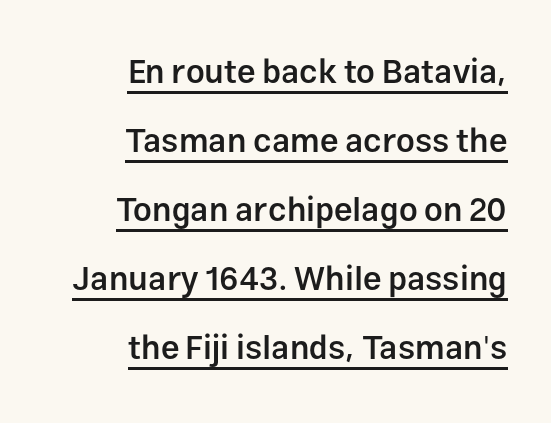
Q: Is the text bold? A: Semi-bold.
Q: Is the text italic (slanted)? A: No, it is upright.
Q: Is the typeface a serif or a sans-serif typeface? A: Sans-serif.
Q: Is the text underlined? A: Yes.
Q: How is the paragraph aligned? A: Right-aligned.
Q: Is the spacing between letters normal or unusually wide? A: Normal.
Q: Is the spacing between lines tight, normal or loose? A: Loose.
Q: Width (condensed, normal, or wide)? A: Normal.
Q: Stroke contrast? A: Low.
Q: x-height? A: Medium.
Q: Monospaced? A: No.
